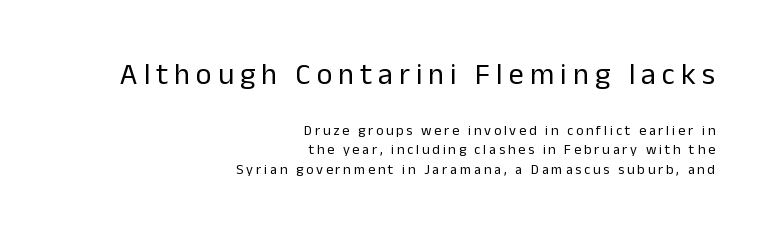
Q: Is the text bold? A: No.
Q: Is the text italic (slanted)? A: No, it is upright.
Q: Is the typeface a serif or a sans-serif typeface? A: Sans-serif.
Q: Is the text underlined? A: No.
Q: How is the paragraph aligned? A: Right-aligned.
Q: Is the spacing between letters normal or unusually wide? A: Unusually wide.
Q: Is the spacing between lines tight, normal or loose? A: Normal.
Q: Which block of text is set in a larger size, the first (top) or the second (bottom)? A: The first (top) one.
Q: Width (condensed, normal, or wide)? A: Normal.
Q: Stroke contrast? A: Low.
Q: x-height? A: Medium.
Q: Monospaced? A: No.
